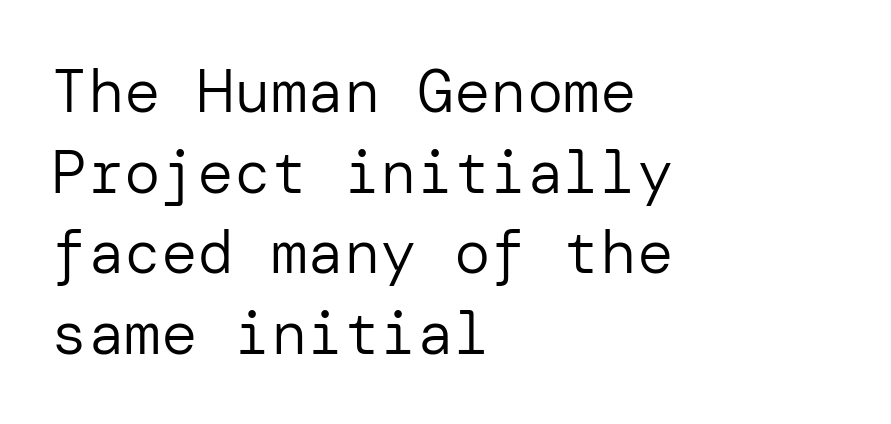
The image shows 61 px regular-weight sans-serif type, upright; set left-aligned, normal line spacing (1.32x), normal letter spacing, not underlined; low stroke contrast and a medium x-height.
